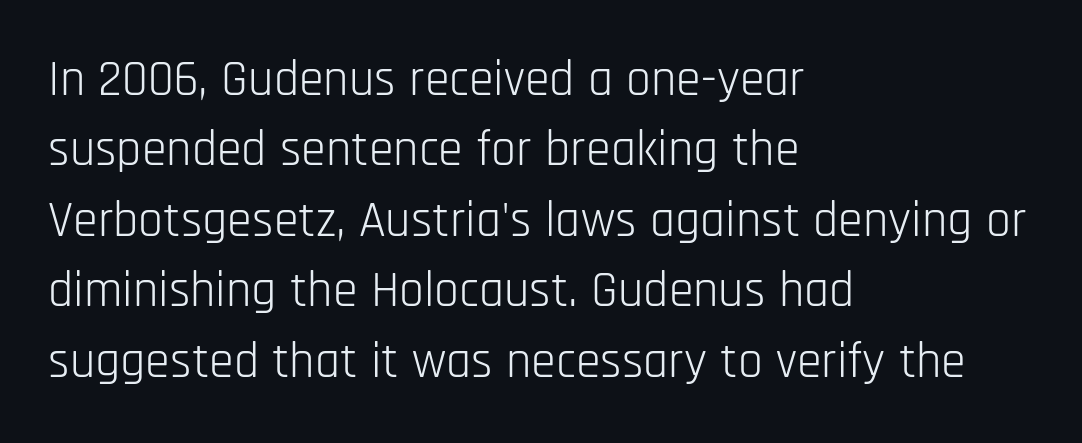
The image shows 50 px light, condensed sans-serif type, upright; set left-aligned, normal line spacing (1.41x), normal letter spacing, not underlined; low stroke contrast and a large x-height.
